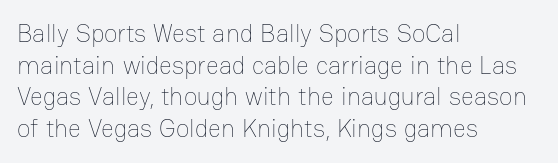
Q: Is the text bold? A: No.
Q: Is the text italic (slanted)? A: No, it is upright.
Q: Is the text underlined? A: No.
Q: How is the paragraph aligned? A: Left-aligned.
Q: Is the spacing between letters normal or unusually wide? A: Normal.
Q: Is the spacing between lines tight, normal or loose? A: Normal.
